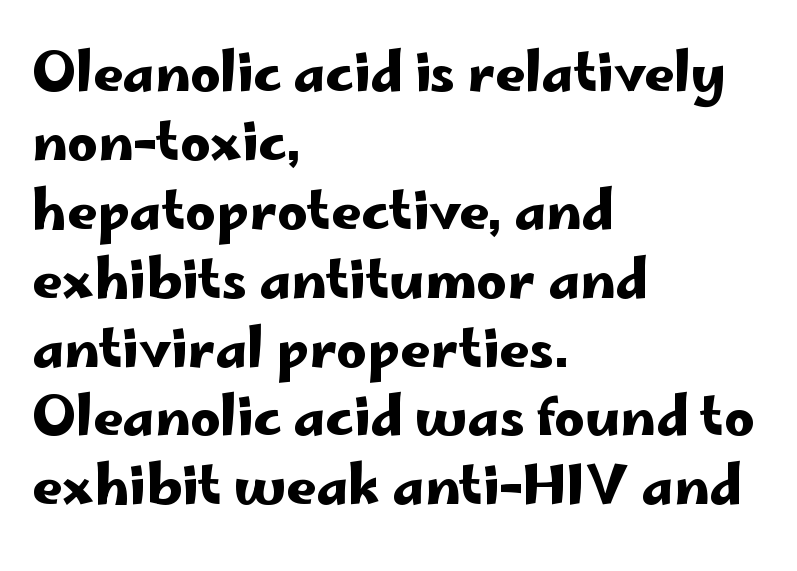
The image shows 53 px wide sans-serif type, upright; set left-aligned, normal line spacing (1.3x), normal letter spacing, not underlined; low stroke contrast and a small x-height.
